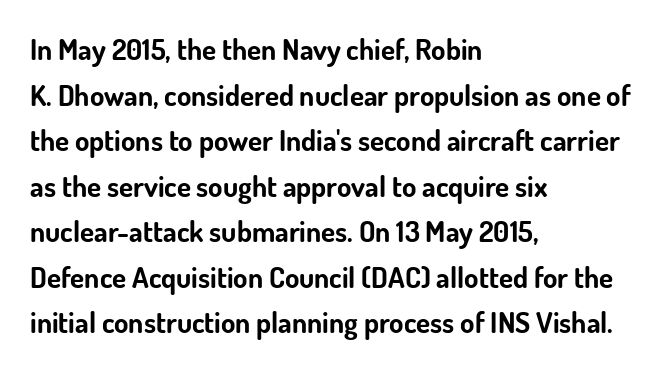
{"serif": "no", "italic": "no", "bold": "yes", "weight": "bold", "width": "normal", "stroke_contrast": "low", "x_height": "small", "monospaced": "no", "underline": "no", "align": "left", "line_spacing": "normal", "line_spacing_ratio": 1.57, "letter_spacing": "normal", "letter_spacing_em": 0.0, "glyph_px": 29}
